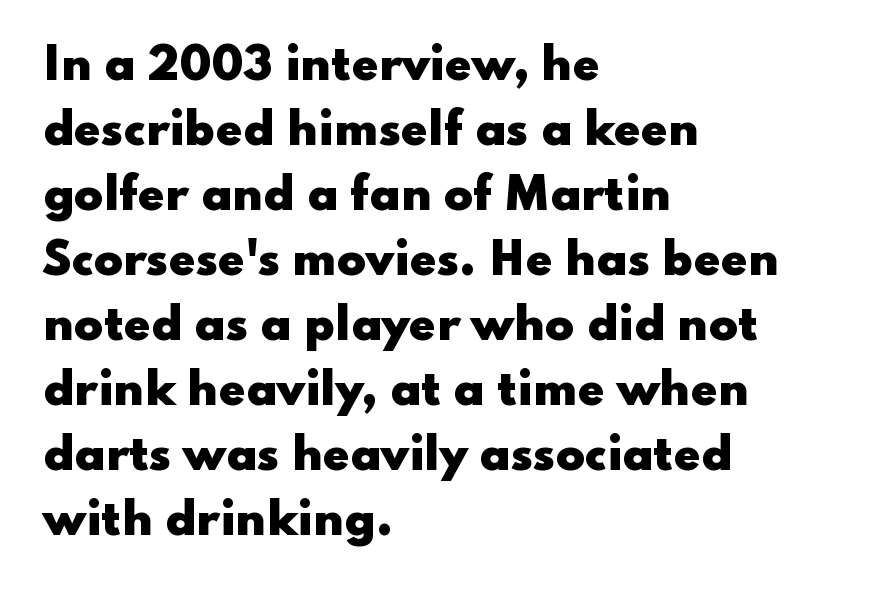
The image shows 43 px heavy, wide sans-serif type, upright; set left-aligned, normal line spacing (1.51x), normal letter spacing, not underlined; low stroke contrast and a small x-height.
